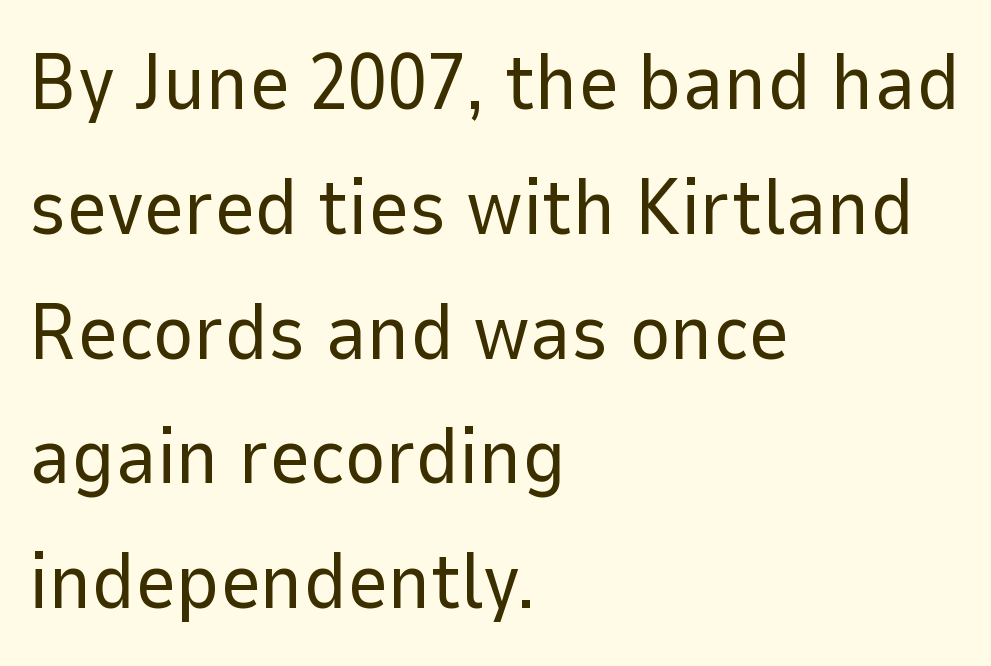
These lines were composed using upright roman letters. The block of text has a typical density, with ordinary space between rows. This rendering leaves character spacing at its baseline value. The zone under the glyphs is completely vacant. Does the type have serifs? No, each stem ends abruptly. Varying glyph widths throughout — classic text-font behaviour.
